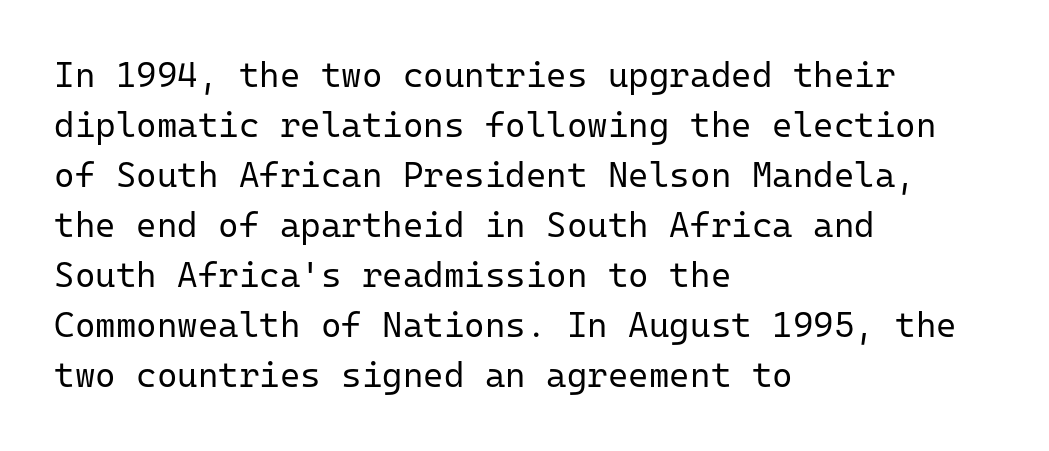
{"serif": "no", "italic": "no", "bold": "no", "weight": "regular", "width": "normal", "stroke_contrast": "low", "x_height": "medium", "monospaced": "yes", "underline": "no", "align": "left", "line_spacing": "normal", "line_spacing_ratio": 1.43, "letter_spacing": "normal", "letter_spacing_em": 0.0, "glyph_px": 35}
